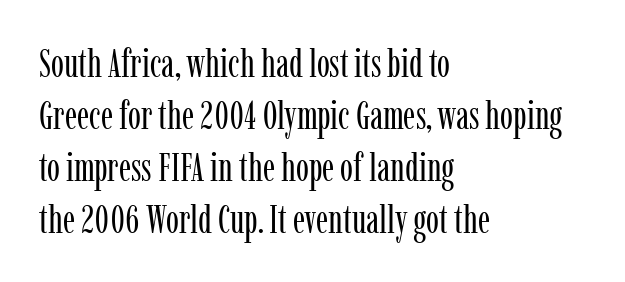
The image shows 39 px regular-weight, condensed serif type, upright; set left-aligned, normal line spacing (1.33x), normal letter spacing, not underlined; low stroke contrast and a medium x-height.
